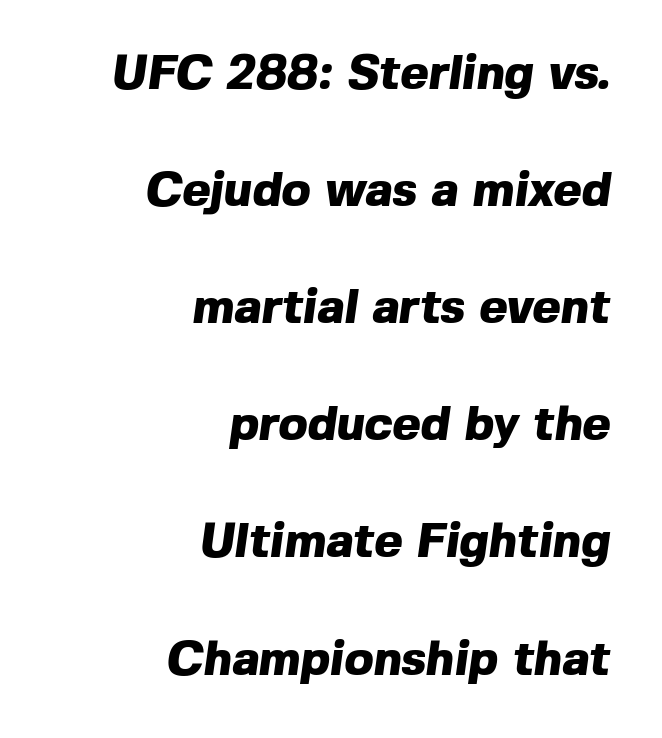
Q: Is the text bold? A: Yes.
Q: Is the typeface a serif or a sans-serif typeface? A: Sans-serif.
Q: Is the text underlined? A: No.
Q: How is the paragraph aligned? A: Right-aligned.
Q: Is the spacing between letters normal or unusually wide? A: Normal.
Q: Is the spacing between lines tight, normal or loose? A: Loose.
Q: Width (condensed, normal, or wide)? A: Normal.
Q: x-height? A: Medium.
Q: Monospaced? A: No.
